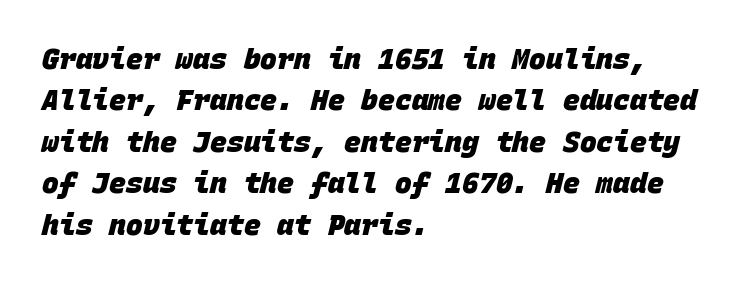
{"serif": "no", "bold": "yes", "weight": "heavy", "width": "normal", "stroke_contrast": "low", "x_height": "large", "monospaced": "yes", "underline": "no", "align": "left", "line_spacing": "normal", "line_spacing_ratio": 1.48, "letter_spacing": "normal", "letter_spacing_em": 0.0, "glyph_px": 28}
